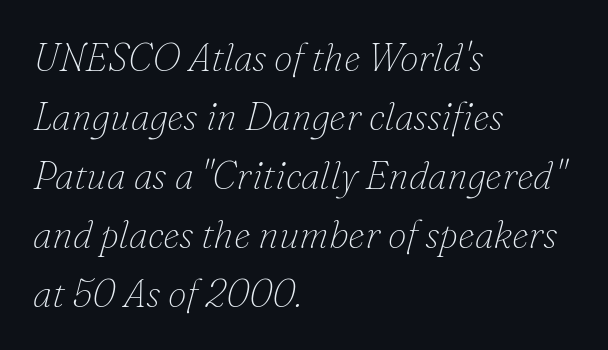
The typesetting does not lean heavy: it is not bold. These lines are rendered in a variable-pitch font. Casual observation: everything's shoved over to the left. The typeface chosen for these lines features serifs. Descenders are the only things crossing below the line. Is there much room between lines? A standard amount, neither cramped nor airy.
